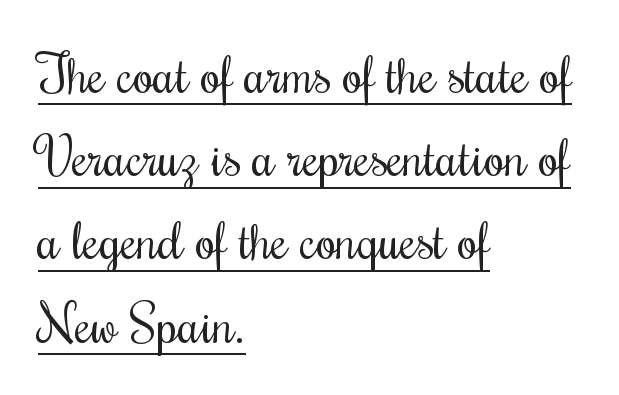
{"serif": "yes", "bold": "no", "weight": "regular", "width": "condensed", "stroke_contrast": "medium", "x_height": "small", "monospaced": "no", "underline": "yes", "align": "left", "line_spacing": "normal", "line_spacing_ratio": 1.57, "letter_spacing": "normal", "letter_spacing_em": 0.0, "glyph_px": 53}
